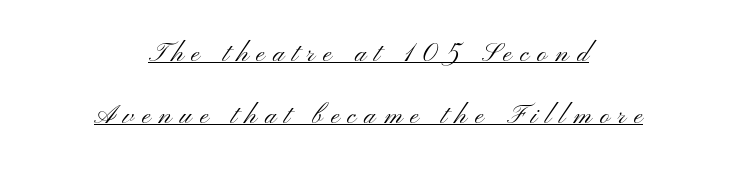
{"bold": "no", "underline": "yes", "align": "center", "line_spacing": "loose", "line_spacing_ratio": 2.4, "letter_spacing": "wide", "letter_spacing_em": 0.32, "glyph_px": 26}
